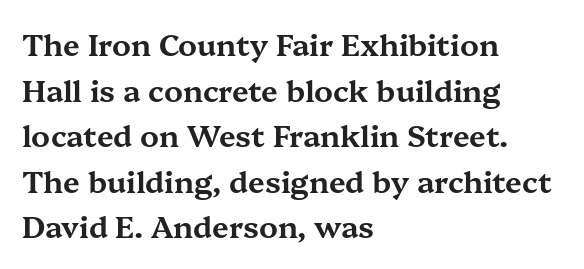
{"serif": "yes", "italic": "no", "width": "wide", "stroke_contrast": "medium", "x_height": "medium", "monospaced": "no", "underline": "no", "align": "left", "line_spacing": "normal", "line_spacing_ratio": 1.52, "letter_spacing": "normal", "letter_spacing_em": 0.0, "glyph_px": 30}
